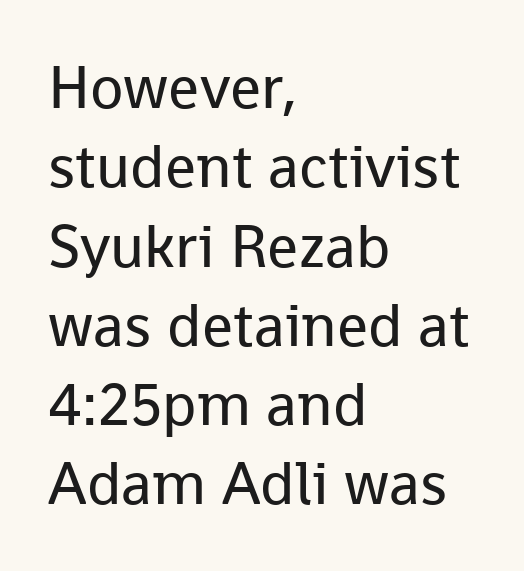
Underlining? Definitely not there. Spacing verdict: proportional, widths tailored to each character. Typographically, this falls in the sans-serif category. No italicization has been applied; the sample stays upright. Line starts are locked; line ends wander.
